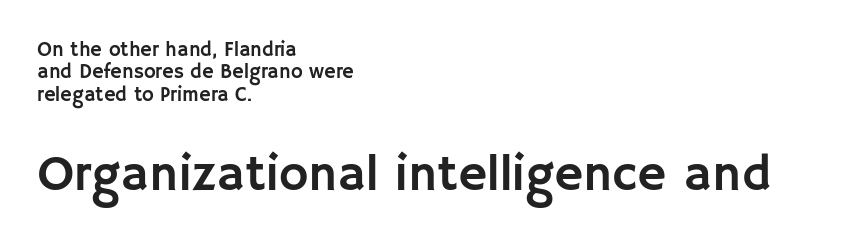
The following chunk of copy outweighs the initial chunk in type size. The letters stand straight up with perfectly vertical stems. Anything drawn beneath the words? Only blank space. Baseline-to-baseline distance is barely more than the letter height. Words appear dense and cohesive because spacing is normal. The ragged edge is on the right, which tells us the setting is flush left.
